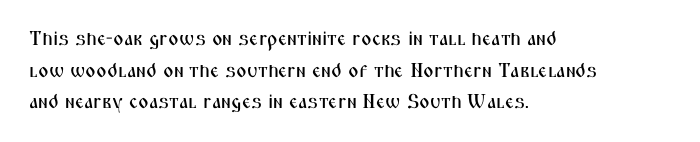
Q: Is the text italic (slanted)? A: No, it is upright.
Q: Is the text underlined? A: No.
Q: How is the paragraph aligned? A: Left-aligned.
Q: Is the spacing between letters normal or unusually wide? A: Normal.
Q: Is the spacing between lines tight, normal or loose? A: Normal.
